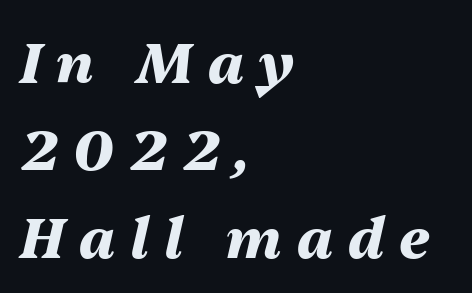
Q: Is the text bold? A: Yes.
Q: Is the text italic (slanted)? A: Yes, it leans right by about 13 degrees.
Q: Is the text underlined? A: No.
Q: How is the paragraph aligned? A: Left-aligned.
Q: Is the spacing between letters normal or unusually wide? A: Unusually wide.
Q: Is the spacing between lines tight, normal or loose? A: Normal.
Q: Width (condensed, normal, or wide)? A: Normal.
Q: Stroke contrast? A: Medium.
Q: x-height? A: Medium.
Q: Monospaced? A: No.
